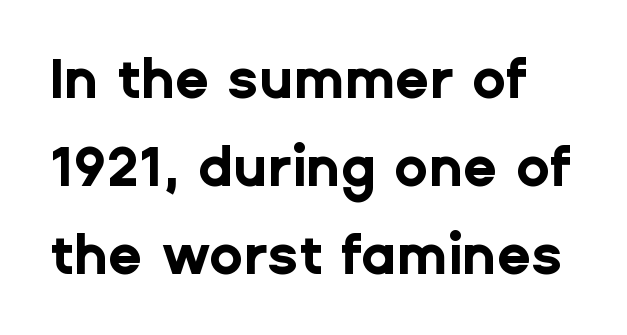
Leading: standard. The tracking reads as untouched default to a designer's eye. Check the space under the baseline: it is left empty. Is this a fixed-width face? No — the glyphs have proportional, varying widths.
